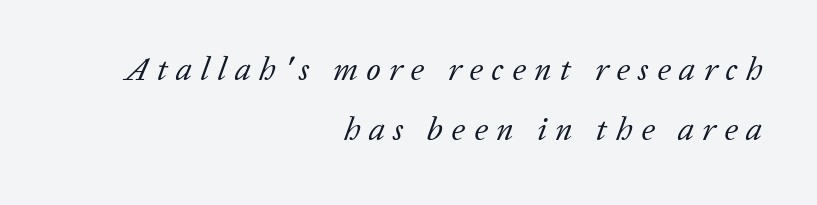
Q: Is the text bold? A: No.
Q: Is the text italic (slanted)? A: Yes, it leans right by about 20 degrees.
Q: Is the typeface a serif or a sans-serif typeface? A: Serif.
Q: Is the text underlined? A: No.
Q: How is the paragraph aligned? A: Right-aligned.
Q: Is the spacing between letters normal or unusually wide? A: Unusually wide.
Q: Width (condensed, normal, or wide)? A: Normal.
Q: Stroke contrast? A: Low.
Q: x-height? A: Medium.
Q: Monospaced? A: No.
